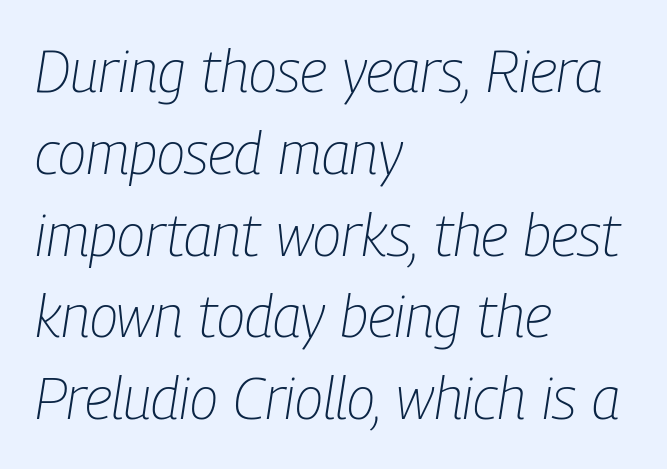
Q: Is the text bold? A: No.
Q: Is the text italic (slanted)? A: Yes, it leans right by about 9 degrees.
Q: Is the text underlined? A: No.
Q: How is the paragraph aligned? A: Left-aligned.
Q: Is the spacing between letters normal or unusually wide? A: Normal.
Q: Is the spacing between lines tight, normal or loose? A: Normal.
Q: Width (condensed, normal, or wide)? A: Condensed.
Q: Stroke contrast? A: Low.
Q: x-height? A: Medium.
Q: Monospaced? A: No.
